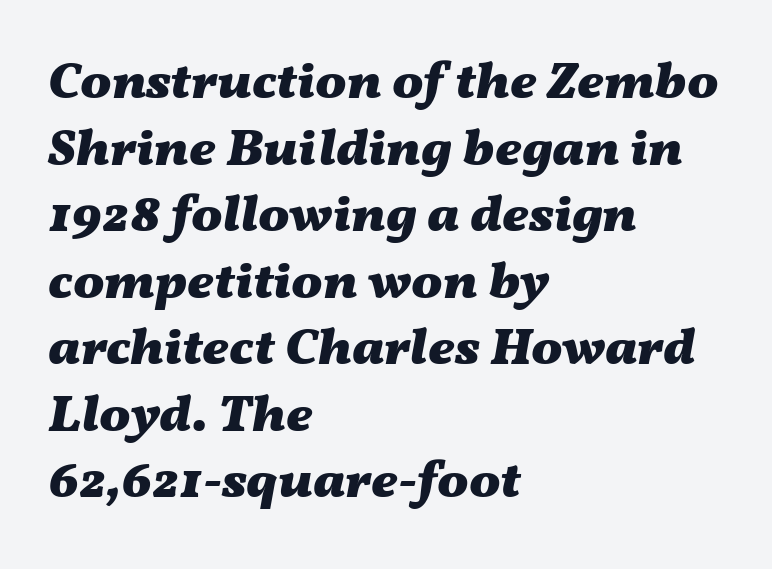
{"italic": "yes", "lean": "right", "slant_degrees": 11, "bold": "yes", "weight": "heavy", "width": "wide", "stroke_contrast": "medium", "x_height": "medium", "monospaced": "no", "underline": "no", "align": "left", "line_spacing": "normal", "line_spacing_ratio": 1.28, "letter_spacing": "normal", "letter_spacing_em": 0.0, "glyph_px": 52}
